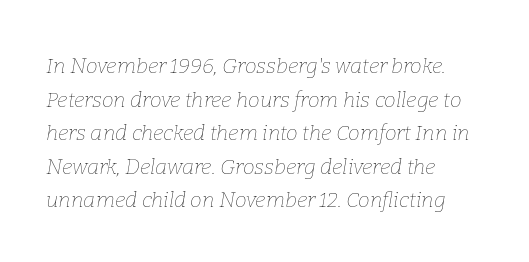
{"italic": "yes", "lean": "right", "slant_degrees": 9, "bold": "no", "underline": "no", "align": "left", "line_spacing": "normal", "line_spacing_ratio": 1.6, "letter_spacing": "normal", "letter_spacing_em": 0.0, "glyph_px": 21}
